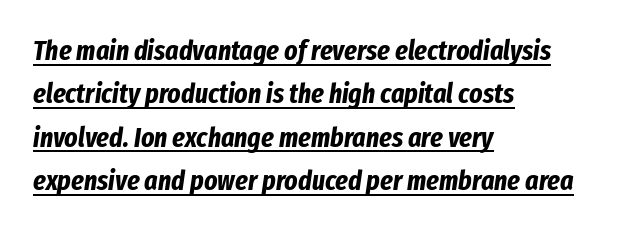
Does the weight exceed regular? Yes, all the way to bold. The whole block is typeset with a tilt. The line texture is even and compact thanks to regular tracking. Line starts are locked; line ends wander.
